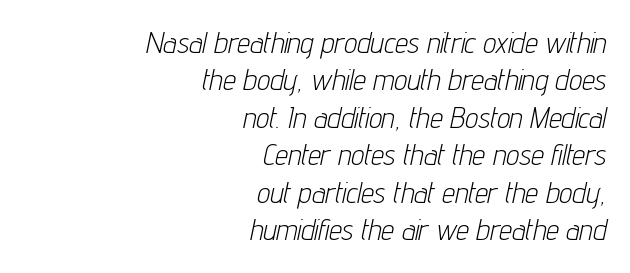
{"italic": "yes", "lean": "right", "slant_degrees": 12, "bold": "no", "weight": "light", "width": "condensed", "stroke_contrast": "low", "x_height": "medium", "monospaced": "no", "underline": "no", "align": "right", "line_spacing": "normal", "line_spacing_ratio": 1.29, "letter_spacing": "normal", "letter_spacing_em": 0.0, "glyph_px": 29}
